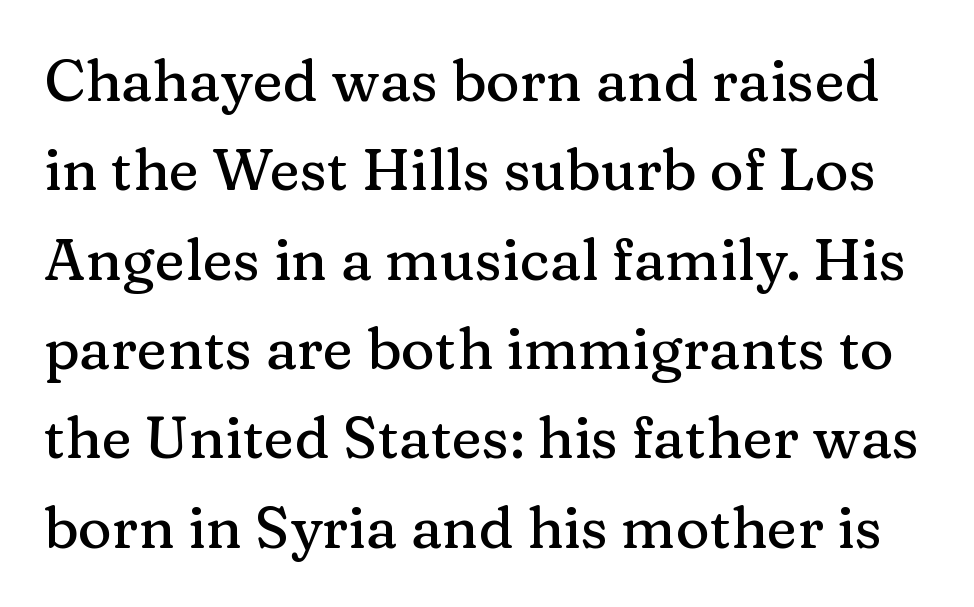
Is this a sans? No — the strokes have serifs. Has an underline been added? It has not. Normally led — the rows are evenly, conventionally spaced. The horizontal fit of the characters is conventional and even.
